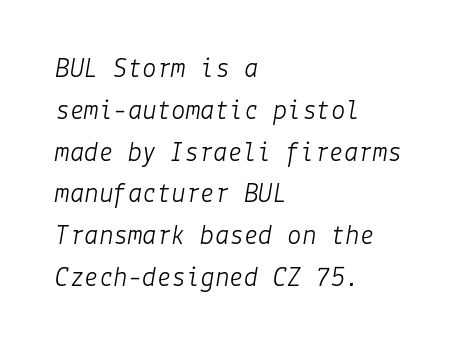
Q: Is the text bold? A: No.
Q: Is the text italic (slanted)? A: Yes, it leans right by about 9 degrees.
Q: Is the text underlined? A: No.
Q: How is the paragraph aligned? A: Left-aligned.
Q: Is the spacing between letters normal or unusually wide? A: Normal.
Q: Is the spacing between lines tight, normal or loose? A: Normal.
Q: Width (condensed, normal, or wide)? A: Normal.
Q: Stroke contrast? A: Low.
Q: x-height? A: Medium.
